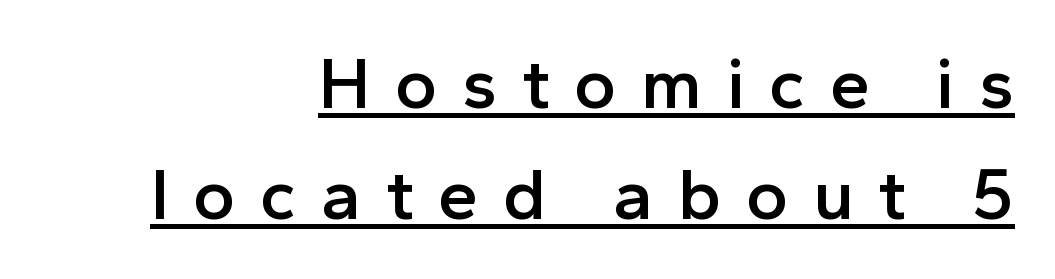
{"serif": "no", "italic": "no", "bold": "semi", "weight": "semibold", "width": "normal", "x_height": "medium", "monospaced": "no", "underline": "yes", "align": "right", "line_spacing": "normal", "line_spacing_ratio": 1.54, "letter_spacing": "wide", "letter_spacing_em": 0.34, "glyph_px": 72}
